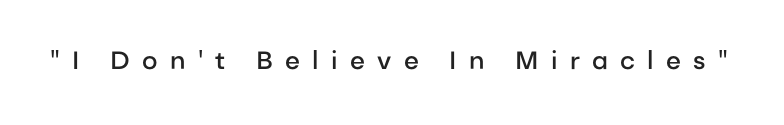
{"italic": "no", "bold": "semi", "underline": "no", "letter_spacing": "wide", "letter_spacing_em": 0.49, "glyph_px": 25}
